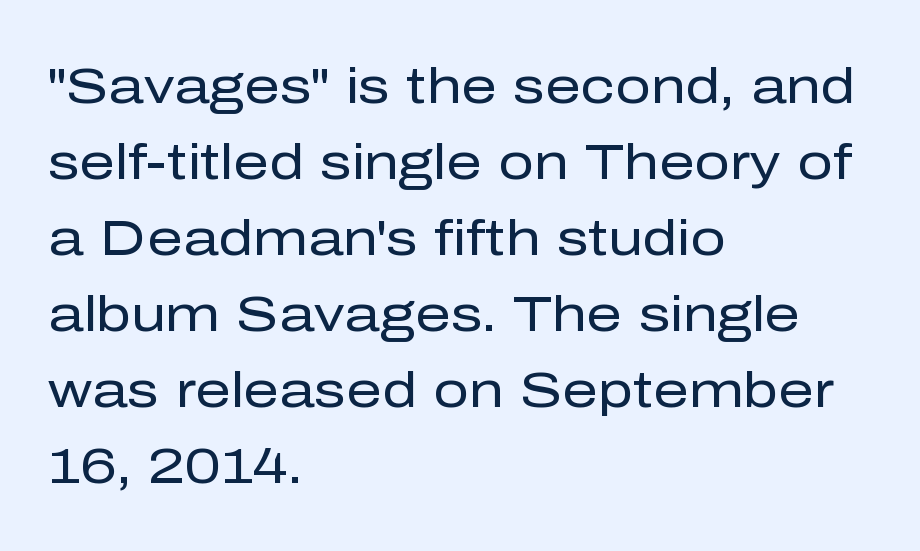
The image shows 50 px regular-weight sans-serif type, upright; set left-aligned, normal line spacing (1.52x), normal letter spacing, not underlined; low stroke contrast and a medium x-height.
